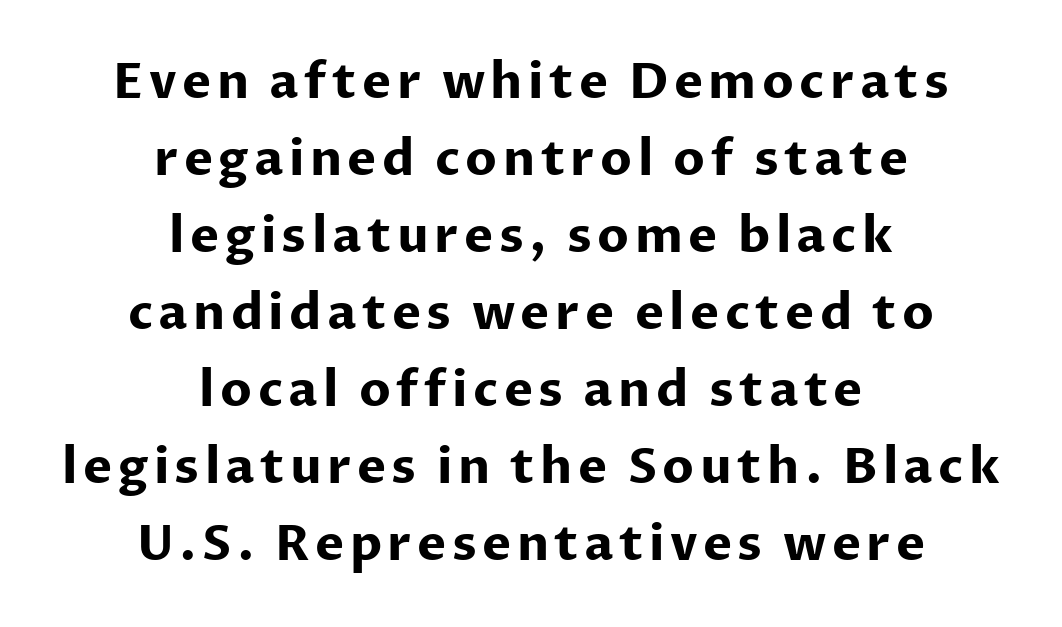
{"serif": "no", "italic": "no", "bold": "yes", "weight": "bold", "width": "normal", "stroke_contrast": "low", "x_height": "medium", "monospaced": "no", "underline": "no", "align": "center", "line_spacing": "normal", "line_spacing_ratio": 1.57, "glyph_px": 49}
